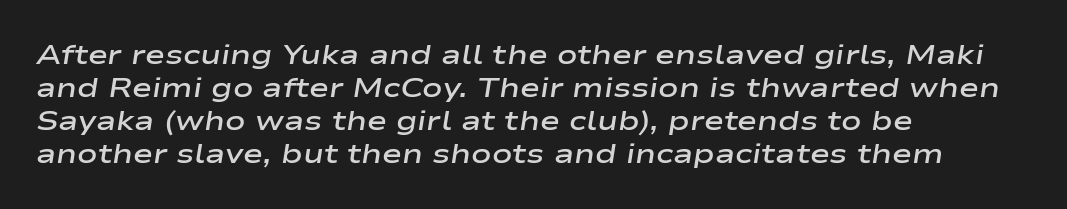
Q: Is the text bold? A: Semi-bold.
Q: Is the text italic (slanted)? A: Yes, it leans right by about 9 degrees.
Q: Is the text underlined? A: No.
Q: How is the paragraph aligned? A: Left-aligned.
Q: Is the spacing between letters normal or unusually wide? A: Normal.
